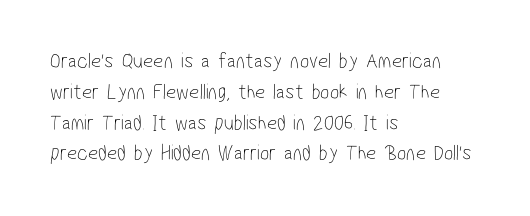
{"bold": "no", "underline": "no", "align": "left", "line_spacing": "normal", "line_spacing_ratio": 1.4, "letter_spacing": "normal", "letter_spacing_em": 0.0, "glyph_px": 22}
